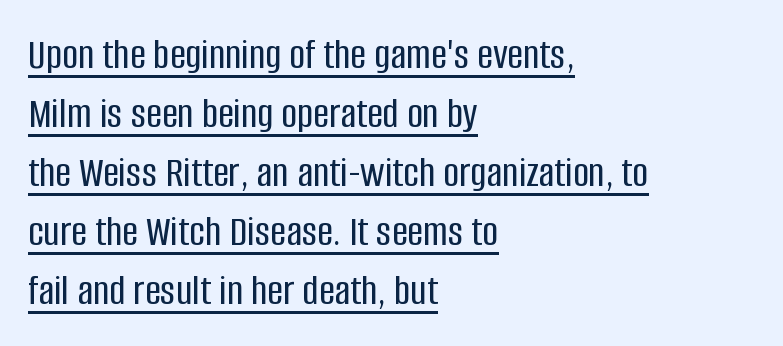
Q: Is the text italic (slanted)? A: No, it is upright.
Q: Is the typeface a serif or a sans-serif typeface? A: Sans-serif.
Q: Is the text underlined? A: Yes.
Q: How is the paragraph aligned? A: Left-aligned.
Q: Is the spacing between letters normal or unusually wide? A: Normal.
Q: Is the spacing between lines tight, normal or loose? A: Normal.
Q: Width (condensed, normal, or wide)? A: Condensed.
Q: Stroke contrast? A: Low.
Q: x-height? A: Large.
Q: Monospaced? A: No.
